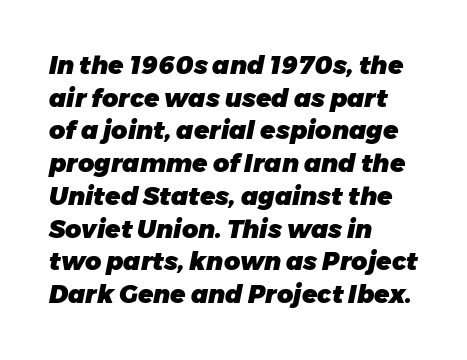
The image shows 25 px bold type, italic (leaning right); set left-aligned, normal line spacing (1.31x), normal letter spacing, not underlined.
